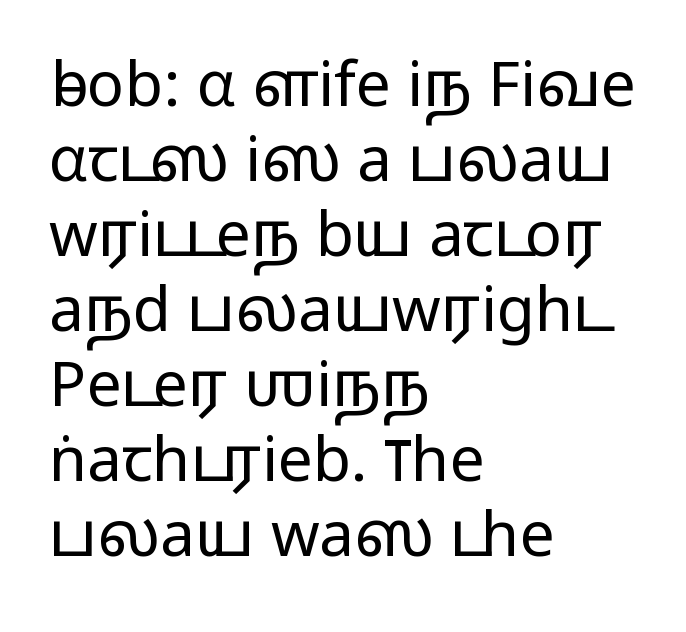
Q: Is the text bold? A: No.
Q: Is the text italic (slanted)? A: No, it is upright.
Q: Is the typeface a serif or a sans-serif typeface? A: Sans-serif.
Q: Is the text underlined? A: No.
Q: How is the paragraph aligned? A: Left-aligned.
Q: Is the spacing between letters normal or unusually wide? A: Normal.
Q: Width (condensed, normal, or wide)? A: Wide.
Q: Stroke contrast? A: Low.
Q: x-height? A: Medium.
Q: Monospaced? A: No.
